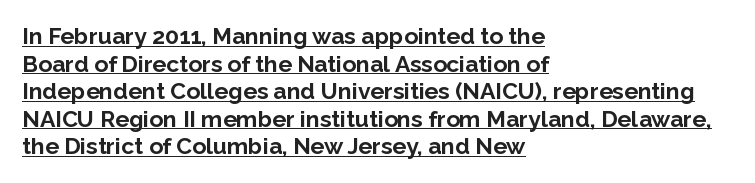
Each line of the rendering has a horizontal stroke beneath the glyphs. Its strokes are broad and dark, the hallmark of bold type. A student would call this left alignment; a typographer would say flush left, rag right. The horizontal fit of the characters is conventional and even. Upright lettering throughout.
